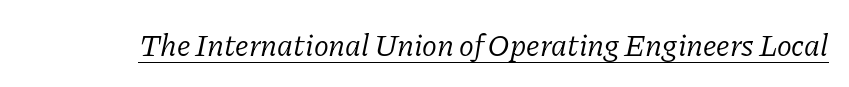
The face looks like a standard text weight, possibly lighter. In designer terms, the underline attribute is active on this setting. These lines are rendered in a variable-pitch font. Font category for this specimen: serif. Words appear dense and cohesive because spacing is normal.
